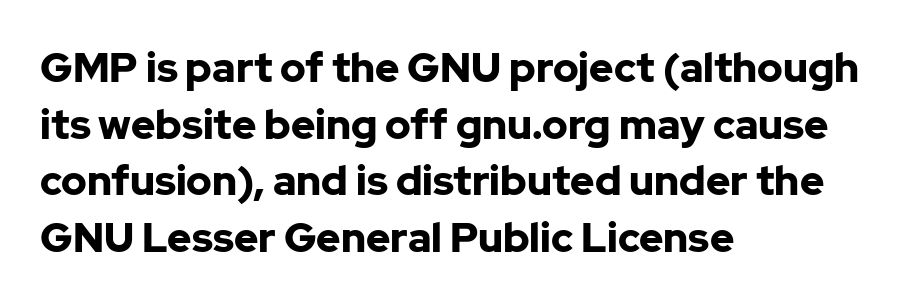
{"serif": "no", "italic": "no", "bold": "yes", "weight": "bold", "width": "normal", "stroke_contrast": "low", "x_height": "medium", "monospaced": "no", "underline": "no", "align": "left", "line_spacing": "normal", "line_spacing_ratio": 1.38, "letter_spacing": "normal", "letter_spacing_em": 0.0, "glyph_px": 41}
